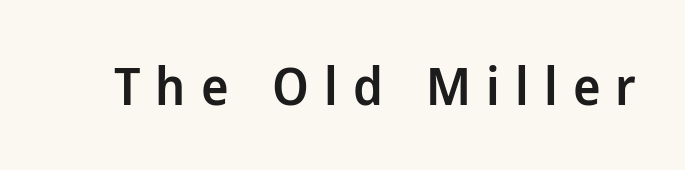
Looks like regular typesetting: each glyph gets only the width it needs. Honestly, there is no underline to notice here at all. Regarding serifs, this sample does without them. Words appear elongated and porous because spacing is wide.
